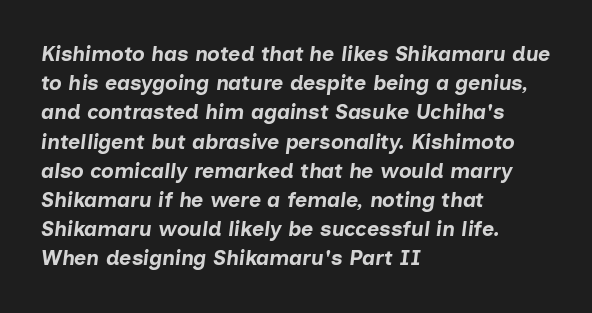
The face used here has the dense, thick strokes of a bold. When letters slant like this, we call the style italic. Does the leading feel generous? No, just average. Default kerning and tracking; the words read as compact shapes. Bare-footed words on every line.
